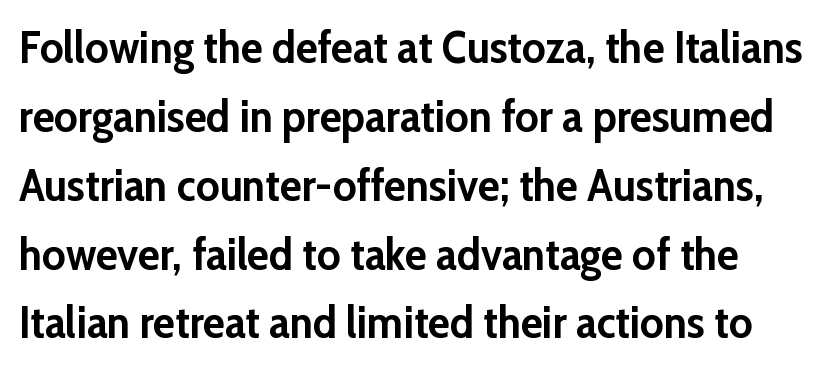
Q: Is the text bold? A: Yes.
Q: Is the text italic (slanted)? A: No, it is upright.
Q: Is the typeface a serif or a sans-serif typeface? A: Sans-serif.
Q: Is the text underlined? A: No.
Q: Is the spacing between letters normal or unusually wide? A: Normal.
Q: Is the spacing between lines tight, normal or loose? A: Normal.
Q: Width (condensed, normal, or wide)? A: Normal.
Q: Stroke contrast? A: Low.
Q: x-height? A: Medium.
Q: Monospaced? A: No.
